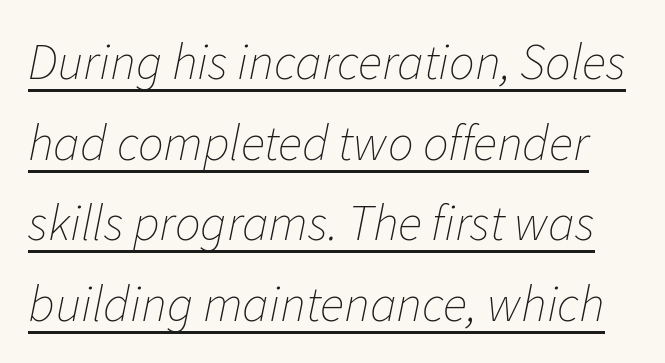
The image shows 51 px thin type, italic (leaning right); set normal line spacing (1.58x), normal letter spacing, underlined; low stroke contrast and a medium x-height.
